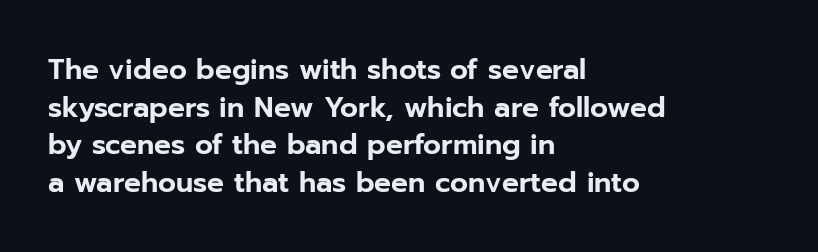
The image shows 28 px sans-serif type, upright; set left-aligned, normal line spacing (1.34x), normal letter spacing, not underlined; low stroke contrast and a medium x-height.
